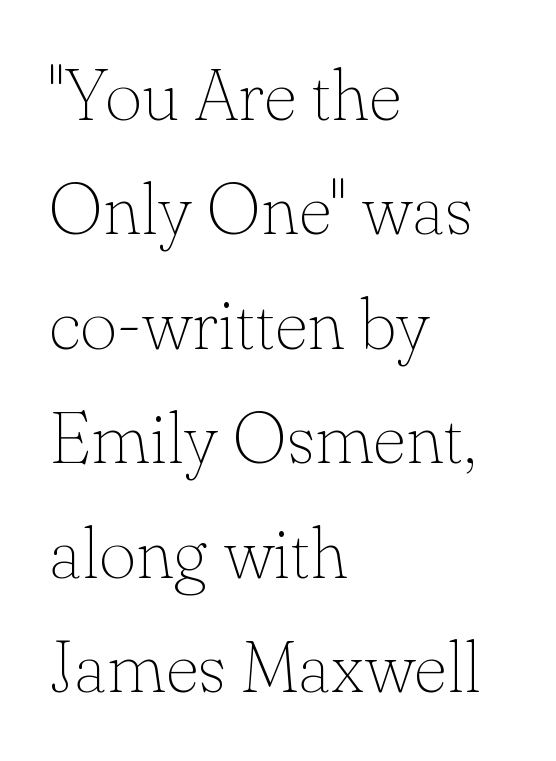
When letters stand straight like this, we call the style roman or upright. The passage shown is typed in a proportional face where columns would drift. Observe the ordinary spacing: letters are neighbours, not strangers. What's the leading like? Ordinary, nothing unusual.
